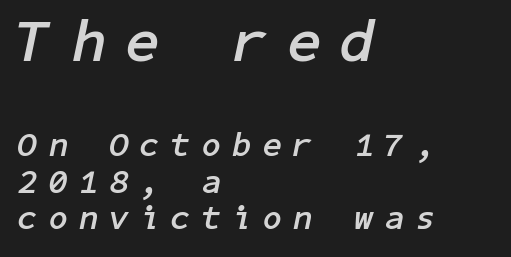
The image shows 60 px semibold type, italic (leaning right); set left-aligned, tight line spacing (1.08x), unusually wide letter spacing (+0.35 em), not underlined; the first (top) block is 1.76x larger; low stroke contrast and a medium x-height.
